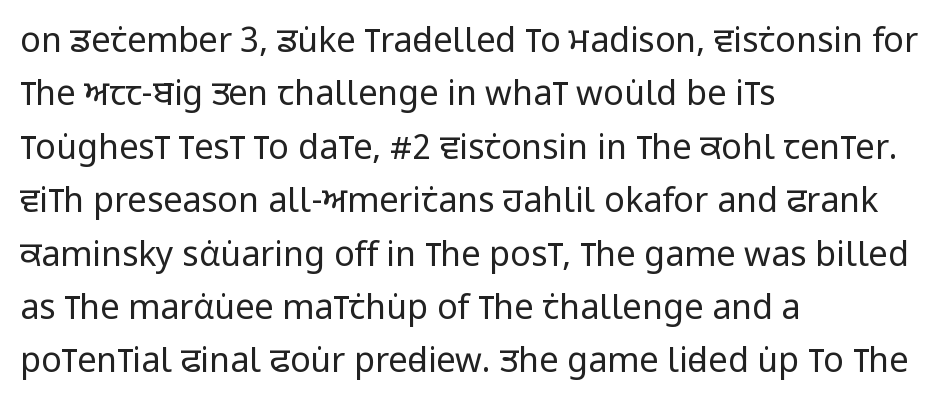
The text block is weighted toward the left margin, trailing off unevenly rightward. Heft: none added — not bold. Character widths vary here, with narrow letters taking less room than wide ones. Check under the words: just untouched page. Posture: upright roman. Nope, no serifs anywhere on these letters.
